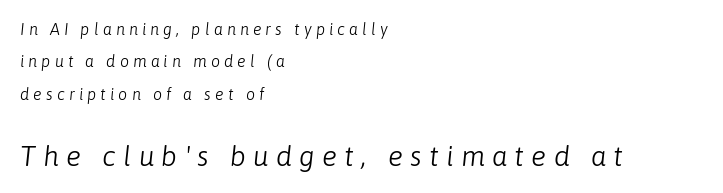
The later block is typeset at a bigger size than the earlier block. Looks like regular typesetting: each glyph gets only the width it needs. Compared with a centered layout, this one pins lines to the left instead. Short note: letters widely spaced. The typeface has the unassuming heft of standard copy or less.
